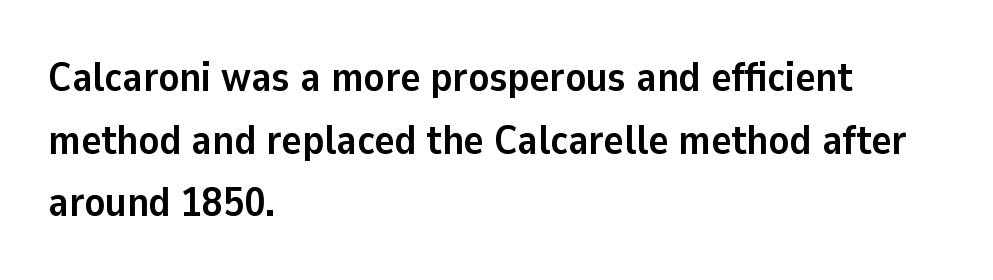
Q: Is the text bold? A: Yes.
Q: Is the text italic (slanted)? A: No, it is upright.
Q: Is the typeface a serif or a sans-serif typeface? A: Sans-serif.
Q: Is the text underlined? A: No.
Q: How is the paragraph aligned? A: Left-aligned.
Q: Is the spacing between letters normal or unusually wide? A: Normal.
Q: Is the spacing between lines tight, normal or loose? A: Normal.
Q: Width (condensed, normal, or wide)? A: Normal.
Q: Stroke contrast? A: Low.
Q: x-height? A: Medium.
Q: Monospaced? A: No.
